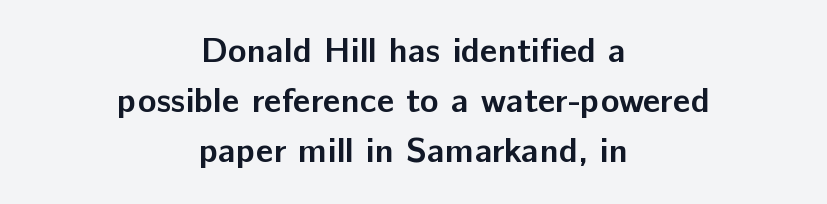
Q: Is the text bold? A: Yes.
Q: Is the text italic (slanted)? A: No, it is upright.
Q: Is the typeface a serif or a sans-serif typeface? A: Sans-serif.
Q: Is the text underlined? A: No.
Q: How is the paragraph aligned? A: Centered.
Q: Is the spacing between letters normal or unusually wide? A: Normal.
Q: Is the spacing between lines tight, normal or loose? A: Normal.
Q: Width (condensed, normal, or wide)? A: Normal.
Q: Stroke contrast? A: Low.
Q: x-height? A: Medium.
Q: Monospaced? A: No.
